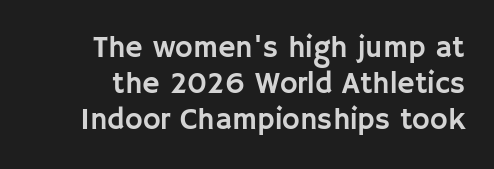
{"serif": "no", "italic": "no", "width": "normal", "stroke_contrast": "low", "x_height": "large", "monospaced": "no", "underline": "no", "line_spacing_ratio": 1.2, "letter_spacing": "normal", "letter_spacing_em": 0.0, "glyph_px": 30}
